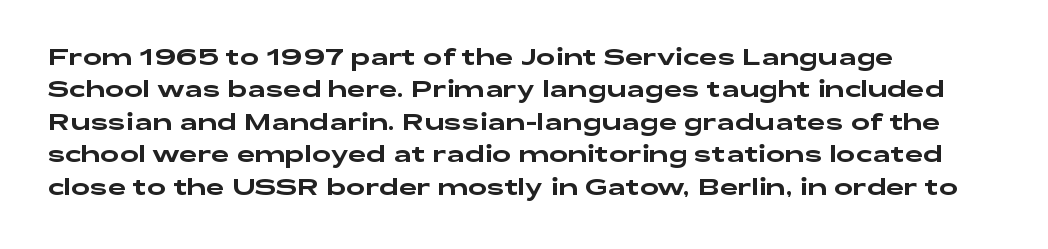
Q: Is the text italic (slanted)? A: No, it is upright.
Q: Is the text underlined? A: No.
Q: How is the paragraph aligned? A: Left-aligned.
Q: Is the spacing between letters normal or unusually wide? A: Normal.
Q: Is the spacing between lines tight, normal or loose? A: Normal.
